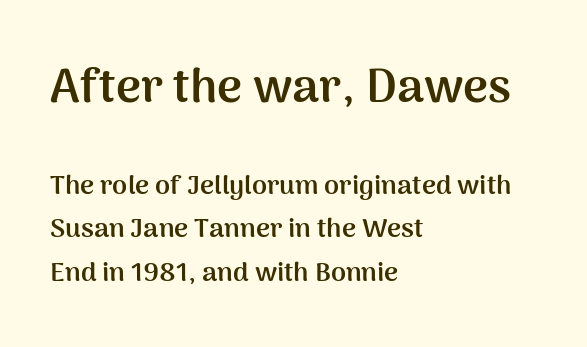
Q: Is the text bold? A: Yes.
Q: Is the text italic (slanted)? A: No, it is upright.
Q: Is the typeface a serif or a sans-serif typeface? A: Sans-serif.
Q: Is the text underlined? A: No.
Q: How is the paragraph aligned? A: Left-aligned.
Q: Is the spacing between letters normal or unusually wide? A: Normal.
Q: Is the spacing between lines tight, normal or loose? A: Normal.
Q: Which block of text is set in a larger size, the first (top) or the second (bottom)? A: The first (top) one.
Q: Width (condensed, normal, or wide)? A: Normal.
Q: Stroke contrast? A: Medium.
Q: x-height? A: Medium.
Q: Monospaced? A: No.
